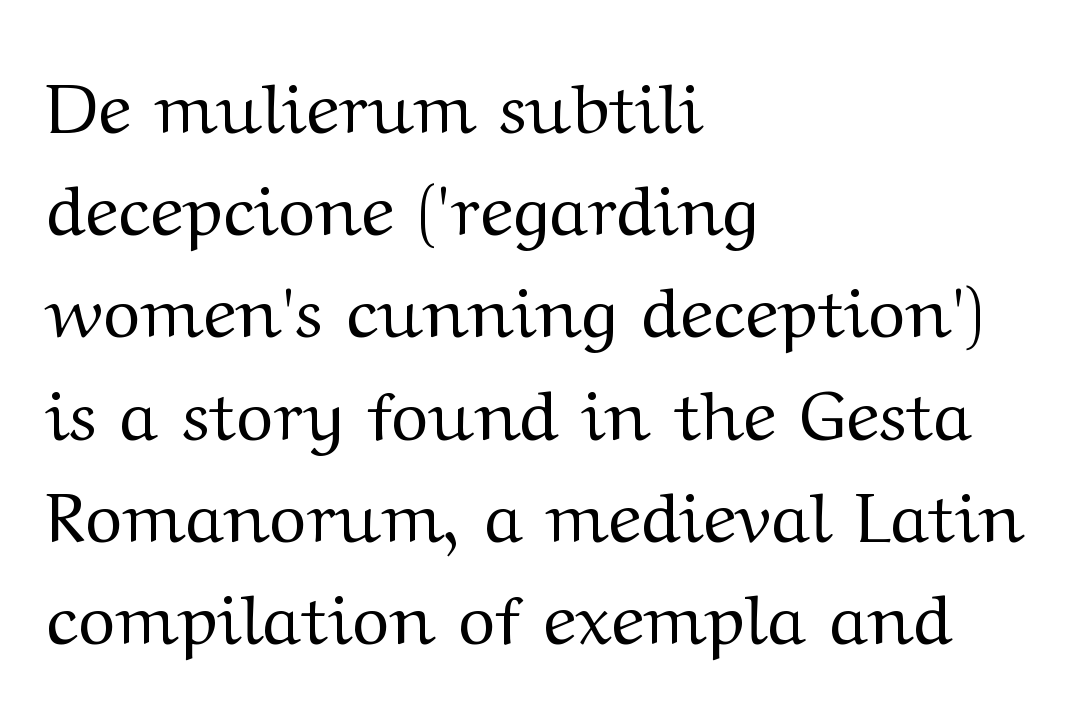
Q: Is the text bold? A: No.
Q: Is the text italic (slanted)? A: No, it is upright.
Q: Is the typeface a serif or a sans-serif typeface? A: Serif.
Q: Is the text underlined? A: No.
Q: How is the paragraph aligned? A: Left-aligned.
Q: Is the spacing between letters normal or unusually wide? A: Normal.
Q: Is the spacing between lines tight, normal or loose? A: Normal.
Q: Width (condensed, normal, or wide)? A: Wide.
Q: Stroke contrast? A: Medium.
Q: x-height? A: Medium.
Q: Monospaced? A: No.
